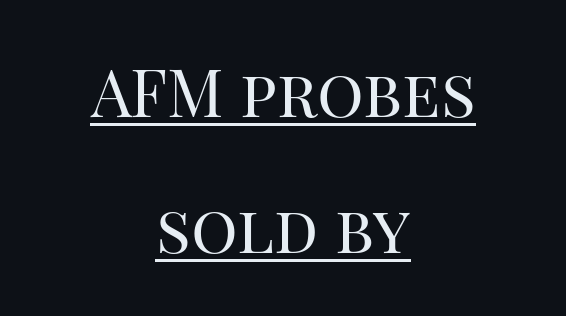
Q: Is the text bold? A: No.
Q: Is the text italic (slanted)? A: No, it is upright.
Q: Is the typeface a serif or a sans-serif typeface? A: Serif.
Q: Is the text underlined? A: Yes.
Q: How is the paragraph aligned? A: Centered.
Q: Is the spacing between letters normal or unusually wide? A: Normal.
Q: Is the spacing between lines tight, normal or loose? A: Loose.
Q: Width (condensed, normal, or wide)? A: Normal.
Q: Stroke contrast? A: High.
Q: x-height? A: Large.
Q: Monospaced? A: No.
